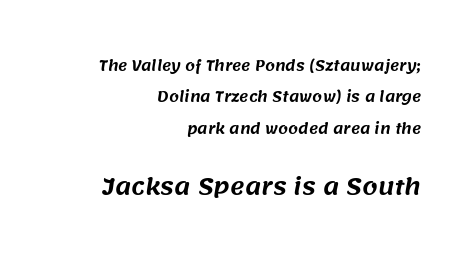
The passage shown stacks its lines with a broad gap. This rendering uses right alignment, leaving the left contour irregular. Is the lower block the larger one? Yes — the lower block carries the bigger type. Has an underline been added? It has not. You could call the tracking neutral — neither tight nor loose.
